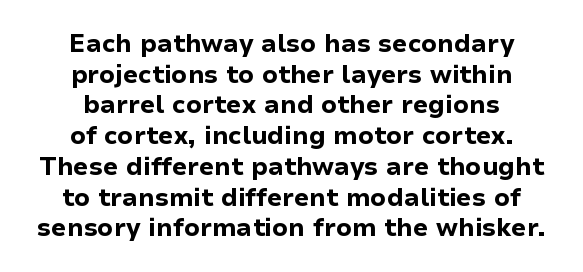
The image shows 25 px bold type, upright; set centered, line spacing 1.23x, normal letter spacing, not underlined.
